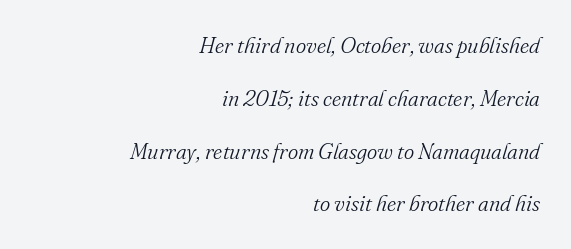
The glyphs look as if they've been sheared to an angle. Is the letter spacing exaggerated? No — it looks like the ordinary default. Weight: in the light-to-regular range. Unmarked baselines from the first word to the last.
